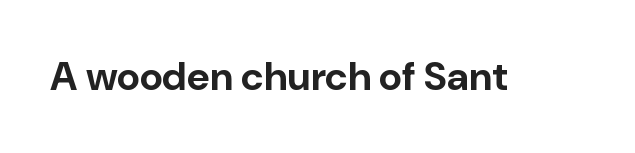
{"serif": "no", "italic": "no", "bold": "yes", "weight": "bold", "width": "normal", "stroke_contrast": "low", "x_height": "medium", "monospaced": "no", "underline": "no", "letter_spacing": "normal", "letter_spacing_em": 0.0, "glyph_px": 40}
